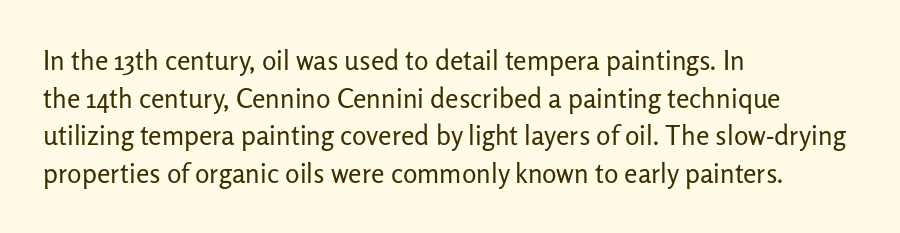
Notice how the stems are strictly vertical — no italics here. A bare baseline throughout the passage. Inter-character spacing is left at the font's built-in metrics. Vertical spacing — default. The ragged edge is on the right, which tells us the setting is flush left. The font sits on the lighter half of the weight spectrum, regular included.
